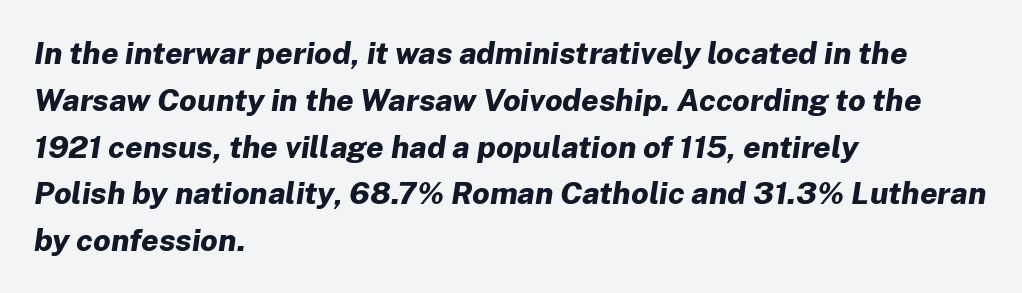
Looks like regular typesetting: each glyph gets only the width it needs. These lines stack with their left ends in a neat column. The rendering keeps characters at their native spacing. The vertical gap from one line to the next is medium. Any mark beneath the type? The region is blank. The letters are bold, with thick, heavy strokes.
